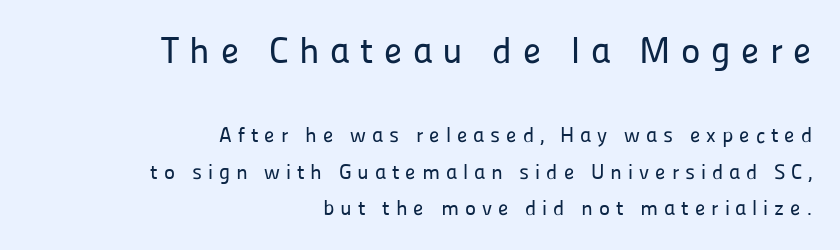
Q: Is the text italic (slanted)? A: No, it is upright.
Q: Is the typeface a serif or a sans-serif typeface? A: Sans-serif.
Q: Is the text underlined? A: No.
Q: How is the paragraph aligned? A: Right-aligned.
Q: Is the spacing between letters normal or unusually wide? A: Unusually wide.
Q: Which block of text is set in a larger size, the first (top) or the second (bottom)? A: The first (top) one.
Q: Width (condensed, normal, or wide)? A: Normal.
Q: Stroke contrast? A: Low.
Q: x-height? A: Medium.
Q: Monospaced? A: No.
